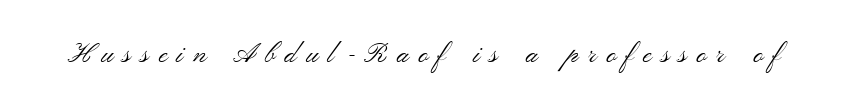
{"bold": "no", "underline": "no", "letter_spacing": "wide", "letter_spacing_em": 0.36, "glyph_px": 27}
